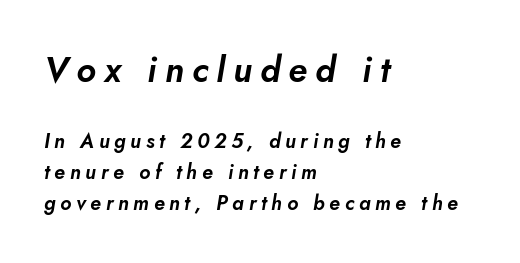
A typesetter would call this proportional, since set widths differ per character. These lines stack with their left ends in a neat column. Letter spacing: wide. If you measured baseline to baseline, you'd find a middling distance. Larger block? The one above; the one below is distinctly smaller.
